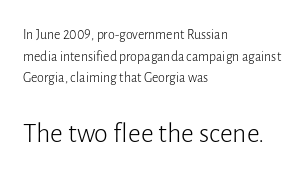
Serif or sans? Sans — the stroke terminals are bare. Caption: multi-line text, flush left, ragged right. The face used here is rendered with its standard letterfit. Bold? No — there's no thickening of the strokes. Check under the words: just untouched page.
